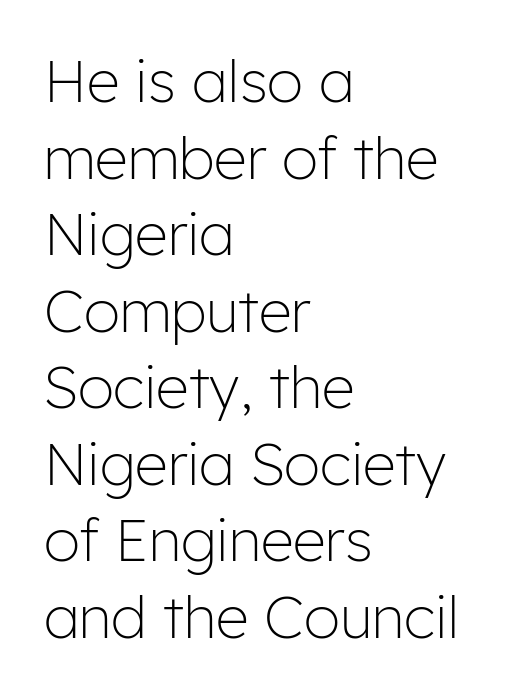
Q: Is the text bold? A: No.
Q: Is the text italic (slanted)? A: No, it is upright.
Q: Is the typeface a serif or a sans-serif typeface? A: Sans-serif.
Q: Is the text underlined? A: No.
Q: How is the paragraph aligned? A: Left-aligned.
Q: Is the spacing between letters normal or unusually wide? A: Normal.
Q: Is the spacing between lines tight, normal or loose? A: Normal.
Q: Width (condensed, normal, or wide)? A: Normal.
Q: Stroke contrast? A: Low.
Q: x-height? A: Medium.
Q: Monospaced? A: No.
